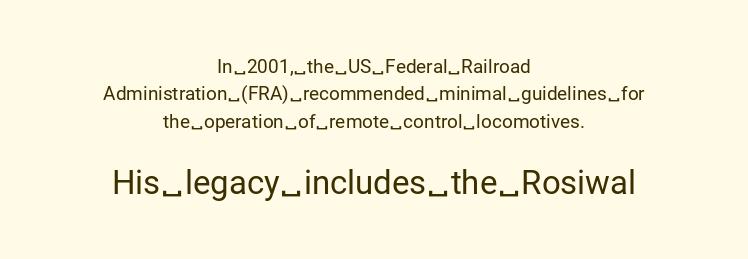
The image shows 33 px regular-weight sans-serif type, upright; set centered, normal line spacing (1.44x), normal letter spacing, not underlined; the second (bottom) block is 1.74x larger; low stroke contrast and a medium x-height.
